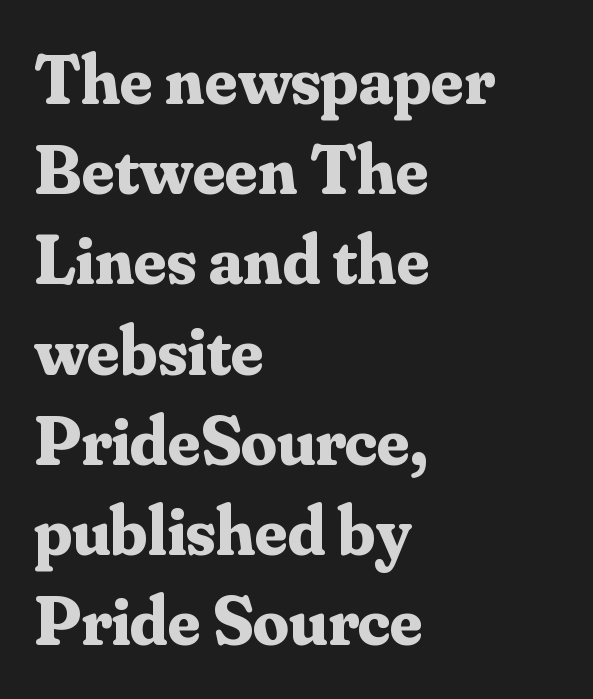
Note: serifs present on the glyphs. Do the characters align in a grid? No, the font is proportional. Anything drawn beneath the words? Only blank space. The passage is arranged the way most books set body copy — flush left. Weight: bold.
